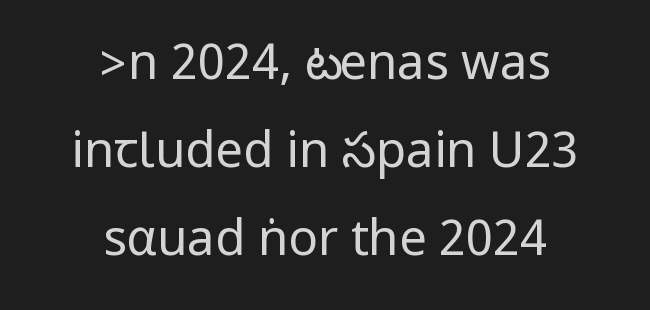
Note: no serifs on the glyphs. The text block is weighted toward neither margin, spreading evenly from the middle. Nope, not italic — everything's standing straight. Caption: face not bold, strokes unweighted.
